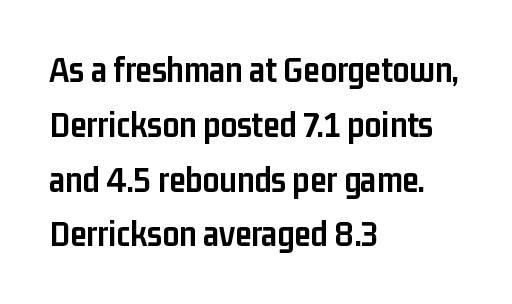
Bare-footed words on every line. Compared with a centered layout, this one pins lines to the left instead. This sample uses plain, unmodified letter spacing. Every letter is thick-stroked: bold, no question.
